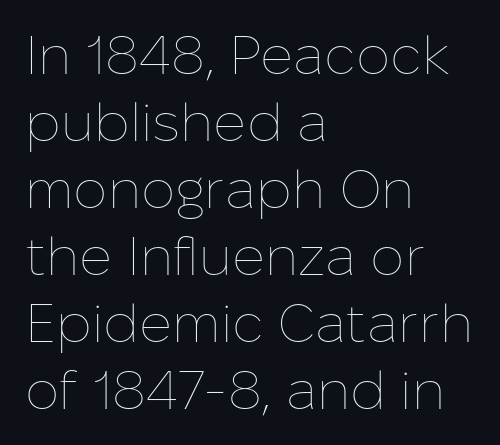
The image shows 54 px thin type, upright; set left-aligned, line spacing 1.24x, normal letter spacing, not underlined; low stroke contrast and a medium x-height.
